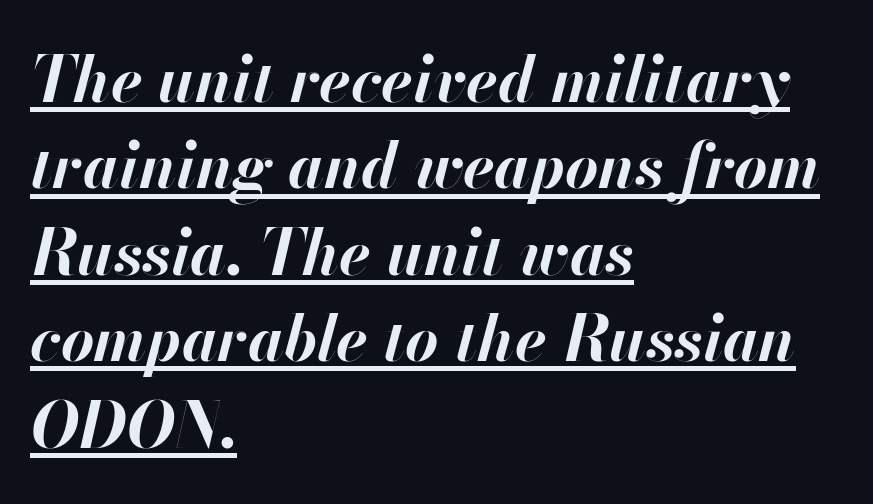
Varying glyph widths throughout — classic text-font behaviour. Whoever set this chose a conventional vertical rhythm. There is no visible air inserted between adjacent glyphs. The lines are quadded left. Summary of weight: heavy, a full bold.
